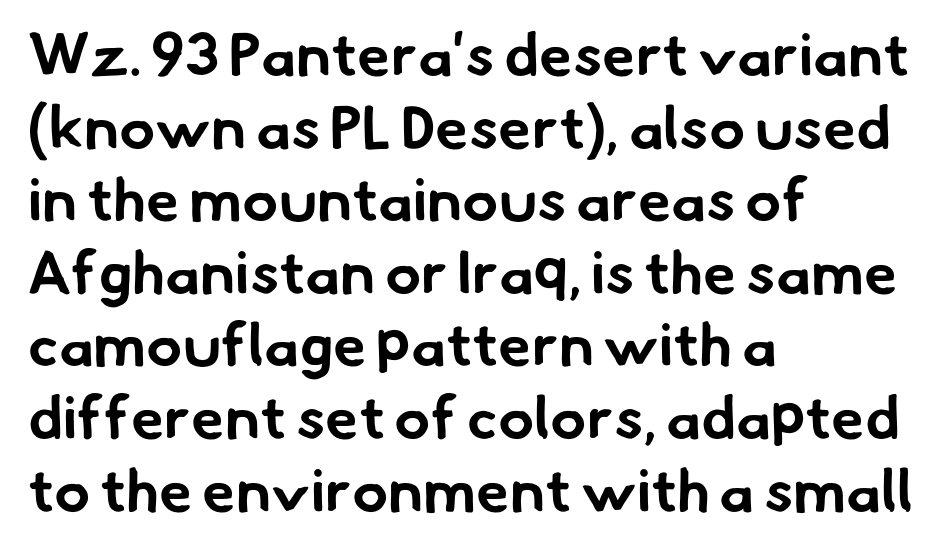
Q: Is the text bold? A: Yes.
Q: Is the typeface a serif or a sans-serif typeface? A: Sans-serif.
Q: Is the text underlined? A: No.
Q: How is the paragraph aligned? A: Left-aligned.
Q: Is the spacing between letters normal or unusually wide? A: Normal.
Q: Width (condensed, normal, or wide)? A: Normal.
Q: Stroke contrast? A: Low.
Q: x-height? A: Small.
Q: Monospaced? A: No.
